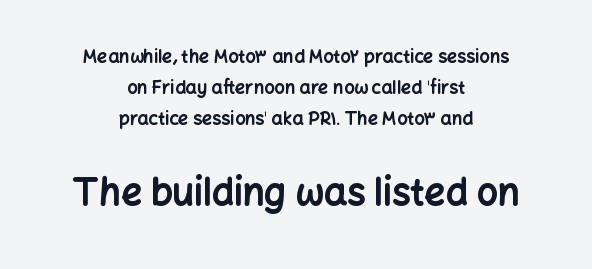
The image shows 37 px bold sans-serif type, upright; set centered, line spacing 1.72x, normal letter spacing, not underlined; the second (bottom) block is 2.06x larger; low stroke contrast and a medium x-height.
